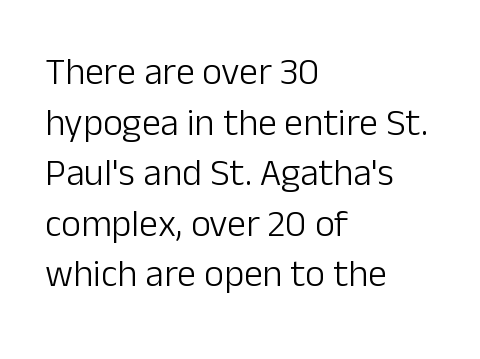
{"serif": "no", "italic": "no", "bold": "no", "weight": "light", "width": "normal", "stroke_contrast": "low", "x_height": "medium", "monospaced": "no", "underline": "no", "align": "left", "line_spacing": "normal", "line_spacing_ratio": 1.33, "letter_spacing": "normal", "letter_spacing_em": 0.0, "glyph_px": 38}
